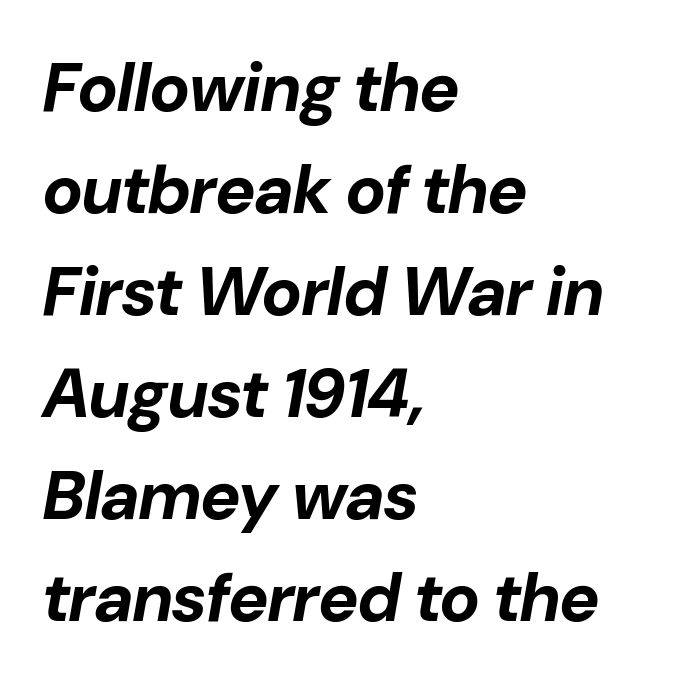
Every character sits at an angle, as italics do. The leading is moderate, giving the passage an even texture. Honestly, the letter spacing is just normal — you wouldn't notice it. The letters advance in unequal steps, a hallmark of proportional type.
